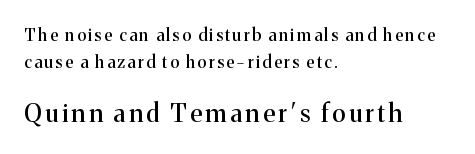
Does the lettering tilt? It doesn't — this is upright. The block of text has a typical density, with ordinary space between rows. Note: smaller setting up top, larger setting below. Nobody drew a line under any word here. Casual observation: everything's shoved over to the left.
